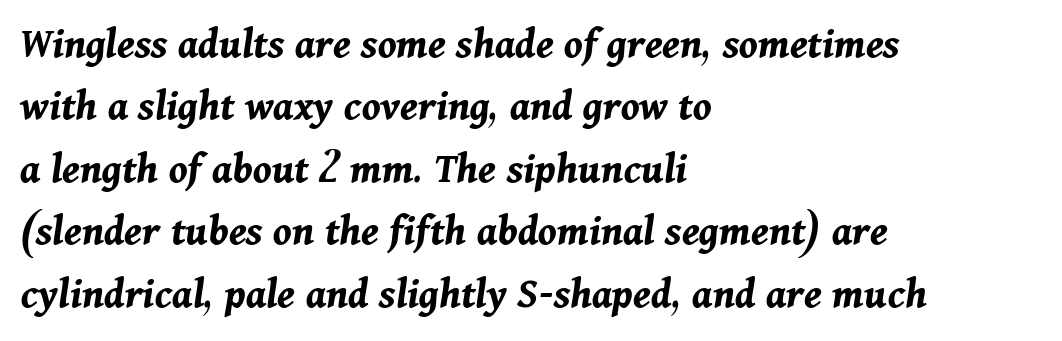
Characters are canted at an angle relative to the baseline's perpendicular. Whoever set this chose a conventional vertical rhythm. Each letter keeps its own natural width here, so spacing adapts to shape. These lines stack with their left ends in a neat column. Students, this is bold: see how much ink each stroke carries.
